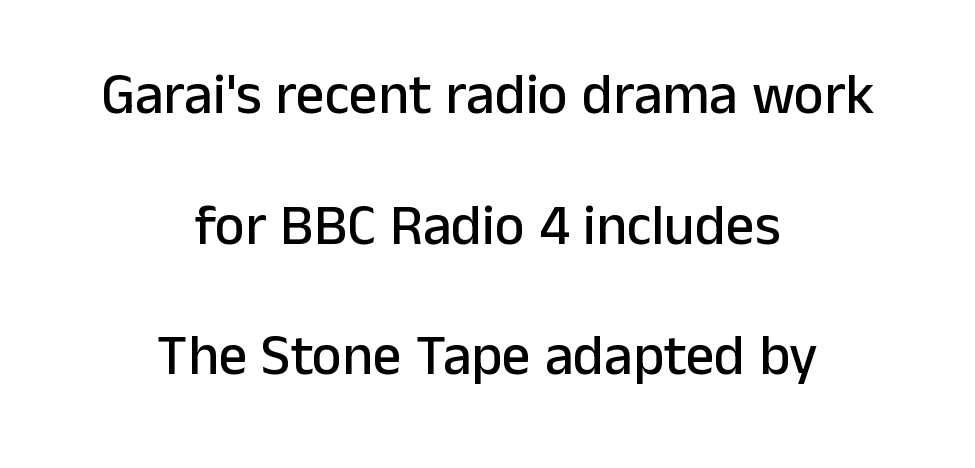
{"serif": "no", "italic": "no", "width": "normal", "stroke_contrast": "low", "x_height": "medium", "monospaced": "no", "underline": "no", "align": "center", "line_spacing": "loose", "line_spacing_ratio": 2.29, "letter_spacing": "normal", "letter_spacing_em": 0.0, "glyph_px": 57}
